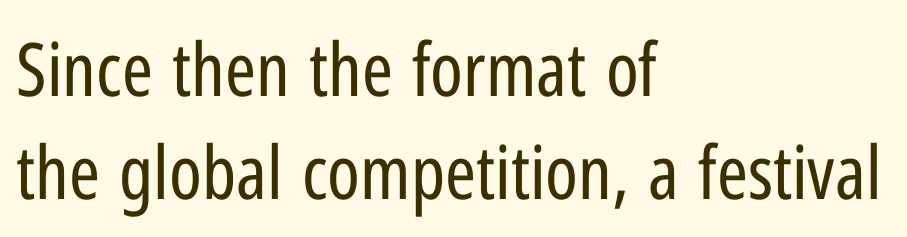
The image shows 74 px regular-weight, condensed sans-serif type, upright; set left-aligned, normal line spacing (1.39x), normal letter spacing, not underlined; low stroke contrast and a medium x-height.
